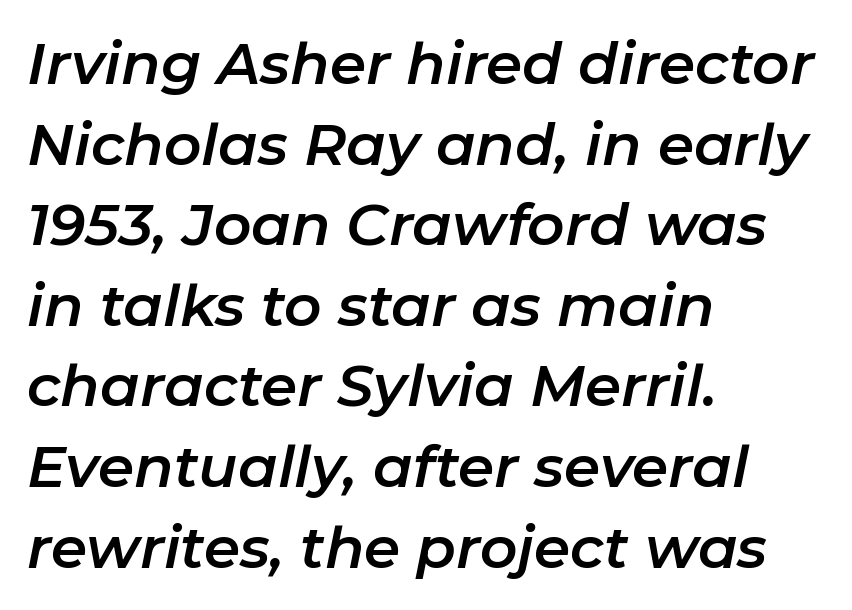
{"italic": "yes", "lean": "right", "slant_degrees": 11, "width": "normal", "stroke_contrast": "low", "x_height": "medium", "monospaced": "no", "underline": "no", "align": "left", "line_spacing": "normal", "line_spacing_ratio": 1.39, "letter_spacing": "normal", "letter_spacing_em": 0.0, "glyph_px": 58}
